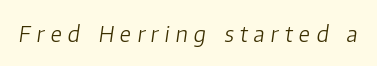
{"italic": "yes", "lean": "right", "slant_degrees": 8, "bold": "no", "underline": "no", "letter_spacing": "wide", "letter_spacing_em": 0.28, "glyph_px": 22}
